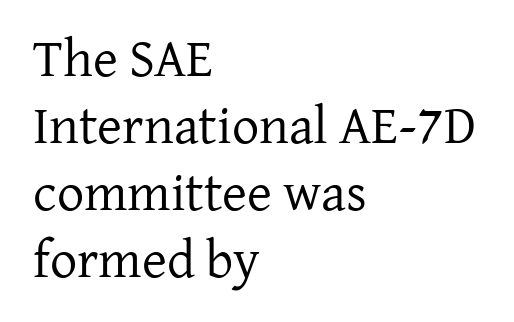
The image shows 54 px regular-weight serif type, upright; set left-aligned, line spacing 1.24x, normal letter spacing, not underlined; low stroke contrast and a medium x-height.
